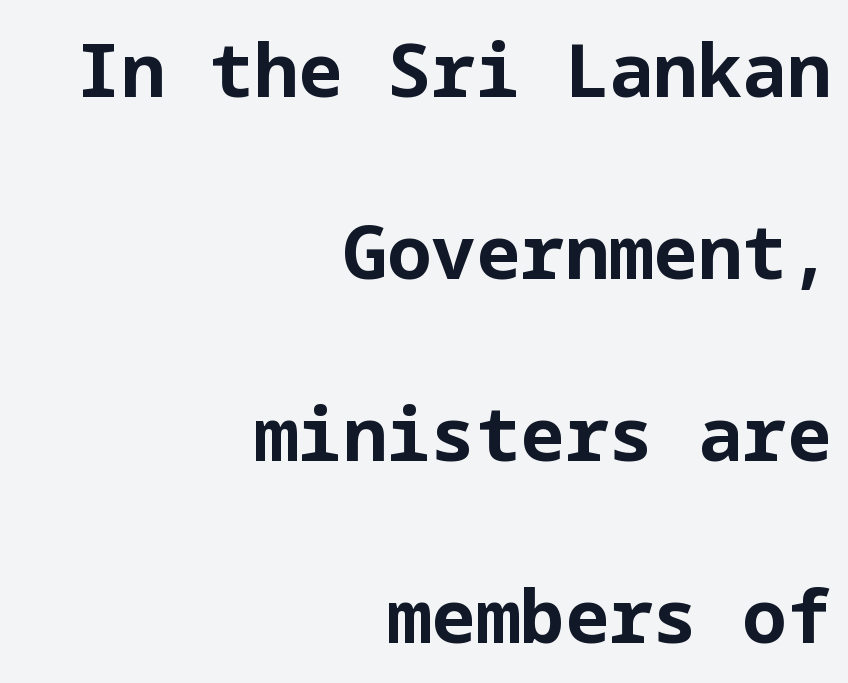
A typesetter would label this face a sans. The area under the type is left untouched. Layout note: lines flush right. These lines keep a tight, regular rhythm from letter to letter. Italic: no, the glyphs are upright roman. Each glyph is drawn with heavy, bold strokes.
